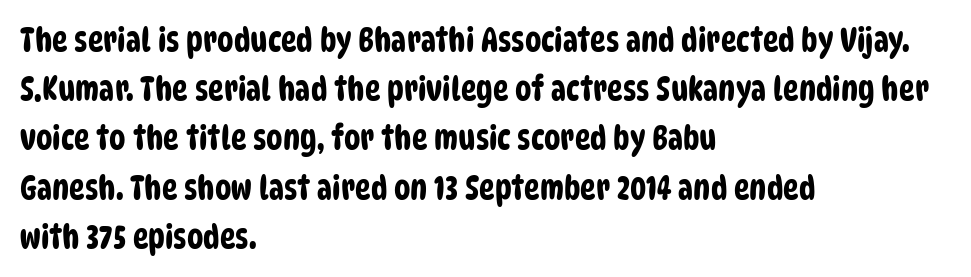
Q: Is the typeface a serif or a sans-serif typeface? A: Sans-serif.
Q: Is the text underlined? A: No.
Q: How is the paragraph aligned? A: Left-aligned.
Q: Is the spacing between letters normal or unusually wide? A: Normal.
Q: Is the spacing between lines tight, normal or loose? A: Normal.
Q: Width (condensed, normal, or wide)? A: Condensed.
Q: Stroke contrast? A: Low.
Q: x-height? A: Large.
Q: Monospaced? A: No.
